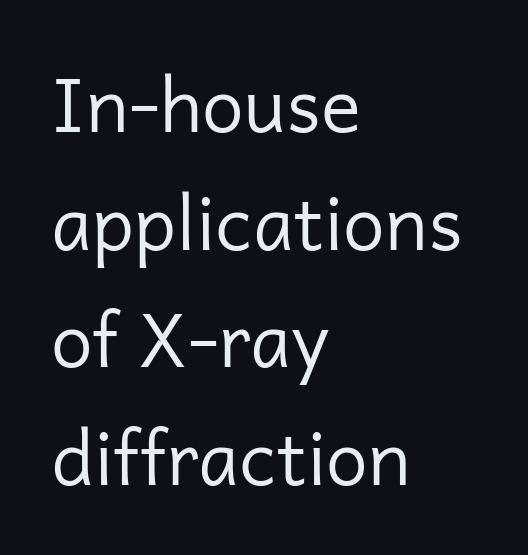
{"serif": "no", "italic": "no", "bold": "no", "weight": "regular", "width": "normal", "stroke_contrast": "low", "x_height": "medium", "monospaced": "no", "underline": "no", "align": "left", "line_spacing": "normal", "line_spacing_ratio": 1.57, "letter_spacing": "normal", "letter_spacing_em": 0.0, "glyph_px": 75}
